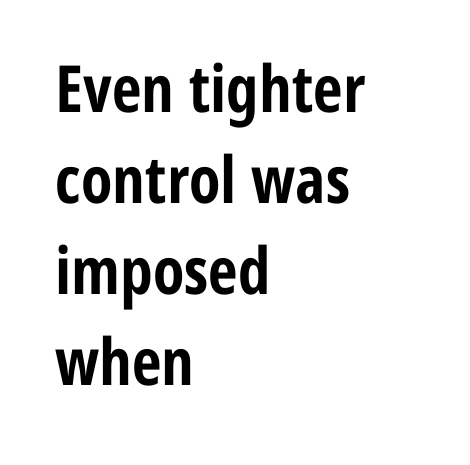
{"serif": "no", "italic": "no", "bold": "yes", "weight": "bold", "width": "condensed", "stroke_contrast": "low", "x_height": "medium", "monospaced": "no", "underline": "no", "align": "left", "line_spacing": "normal", "line_spacing_ratio": 1.4, "letter_spacing": "normal", "letter_spacing_em": 0.0, "glyph_px": 65}
